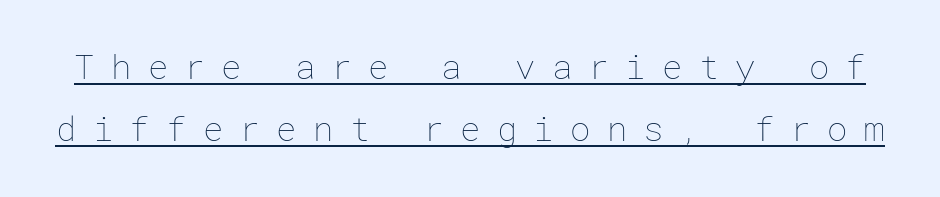
{"italic": "no", "bold": "no", "weight": "thin", "width": "normal", "stroke_contrast": "low", "x_height": "medium", "underline": "yes", "line_spacing_ratio": 1.81, "letter_spacing": "wide", "letter_spacing_em": 0.48, "glyph_px": 34}
